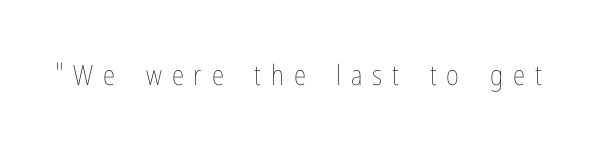
The rendering uses natural spacing where letterforms have individual widths. Quick note: not italic, upright. The gap between lines stays unmarked. Each stroke keeps to a modest, everyday thickness or less. Look at the tracking — it's clearly loosened, letters drifting apart.
